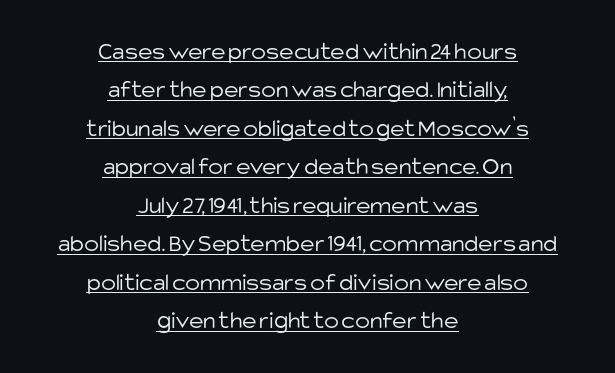
{"italic": "no", "bold": "no", "underline": "yes", "align": "center", "line_spacing": "normal", "line_spacing_ratio": 1.54, "letter_spacing": "normal", "letter_spacing_em": 0.0, "glyph_px": 25}
